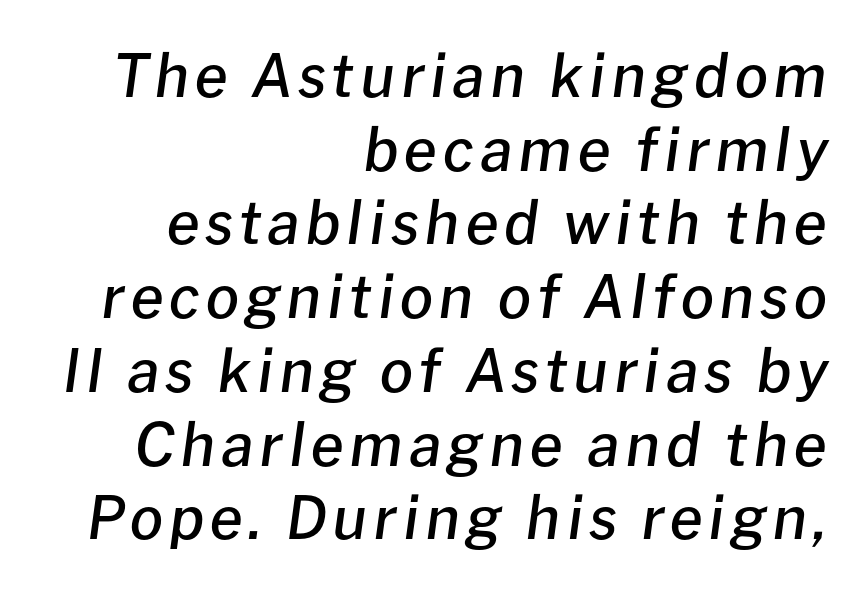
The paragraph has a hard right edge and a soft left edge. Every letter is mildly thick-stroked: semibold rather than bold. These lines were composed using italics. Varying glyph widths throughout — classic text-font behaviour. The leading is moderate, giving the passage an even texture.
